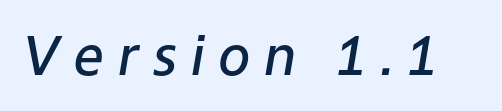
You could not count columns in this text — the font is proportionally spaced. Caption: semibold face, moderately heavy strokes. The rendering inserts visible extra space after every character. Italic: yes, the glyphs are oblique. The space directly below the letters is spotless.
